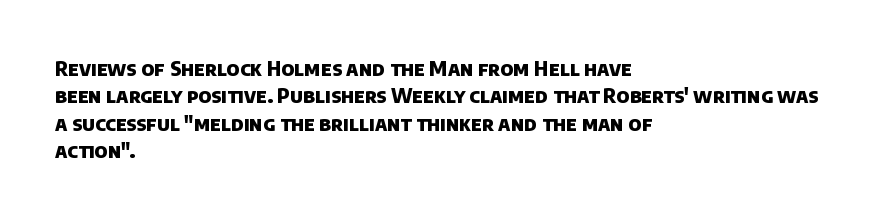
Words appear dense and cohesive because spacing is normal. Teacher's note: observe the even left margin — that is flush-left alignment. Regarding leading, the lines here are spaced in the standard way. No word sits above an underline. Plenty of ink on the page — the face is bold.
